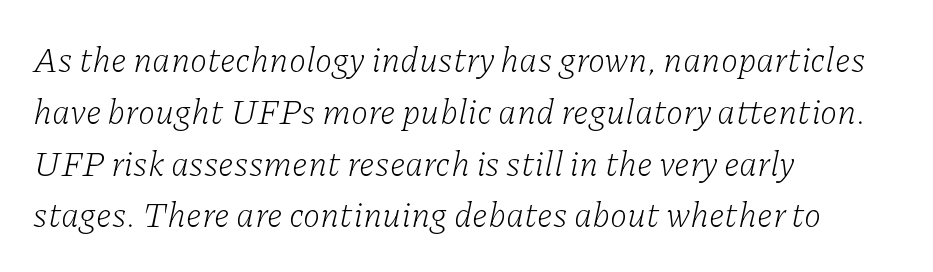
Q: Is the text bold? A: No.
Q: Is the text italic (slanted)? A: Yes, it leans right by about 11 degrees.
Q: Is the typeface a serif or a sans-serif typeface? A: Serif.
Q: Is the text underlined? A: No.
Q: How is the paragraph aligned? A: Left-aligned.
Q: Is the spacing between letters normal or unusually wide? A: Normal.
Q: Is the spacing between lines tight, normal or loose? A: Normal.
Q: Width (condensed, normal, or wide)? A: Normal.
Q: Stroke contrast? A: Low.
Q: x-height? A: Medium.
Q: Monospaced? A: No.
